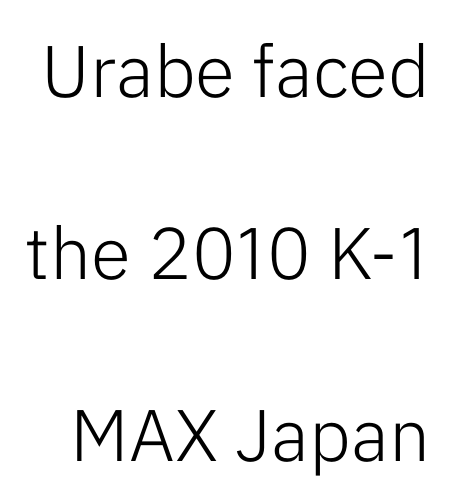
{"serif": "no", "italic": "no", "bold": "no", "weight": "light", "width": "normal", "stroke_contrast": "low", "x_height": "medium", "monospaced": "no", "underline": "no", "line_spacing": "loose", "line_spacing_ratio": 2.49, "letter_spacing": "normal", "letter_spacing_em": 0.0, "glyph_px": 73}
